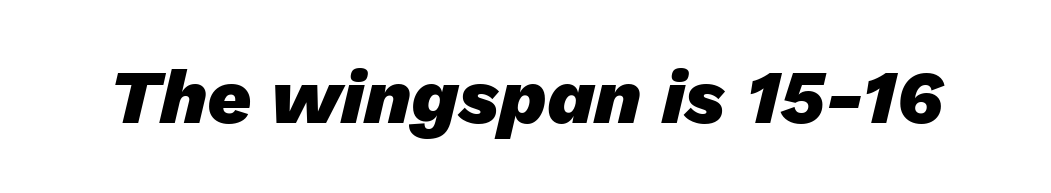
{"italic": "yes", "lean": "right", "slant_degrees": 13, "bold": "yes", "weight": "heavy", "width": "normal", "stroke_contrast": "low", "x_height": "medium", "monospaced": "no", "underline": "no", "letter_spacing": "normal", "letter_spacing_em": 0.0, "glyph_px": 77}
